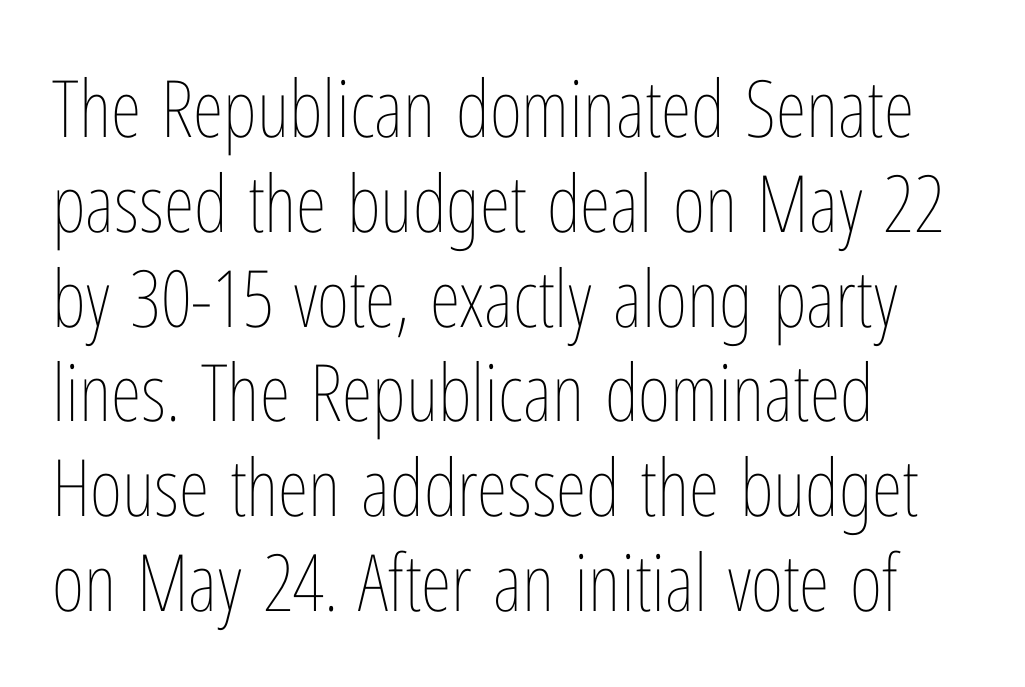
The image shows 79 px thin, condensed type, upright; set left-aligned, line spacing 1.2x, normal letter spacing, not underlined; low stroke contrast and a medium x-height.
